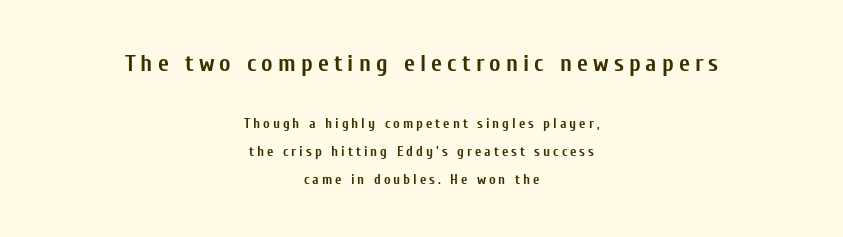
Q: Is the text bold? A: Yes.
Q: Is the text italic (slanted)? A: No, it is upright.
Q: Is the text underlined? A: No.
Q: How is the paragraph aligned? A: Centered.
Q: Is the spacing between letters normal or unusually wide? A: Unusually wide.
Q: Is the spacing between lines tight, normal or loose? A: Loose.
Q: Which block of text is set in a larger size, the first (top) or the second (bottom)? A: The first (top) one.
